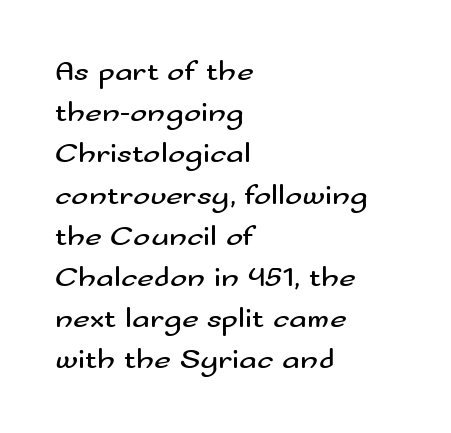
The image shows 29 px regular-weight, wide sans-serif type, upright; set left-aligned, normal line spacing (1.42x), normal letter spacing, not underlined; medium stroke contrast and a small x-height.
